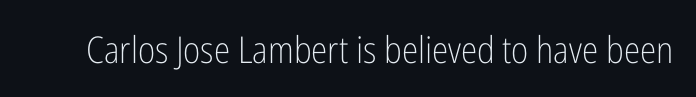
{"serif": "no", "italic": "no", "bold": "no", "weight": "light", "width": "condensed", "stroke_contrast": "low", "x_height": "medium", "monospaced": "no", "underline": "no", "letter_spacing": "normal", "letter_spacing_em": 0.0, "glyph_px": 37}
